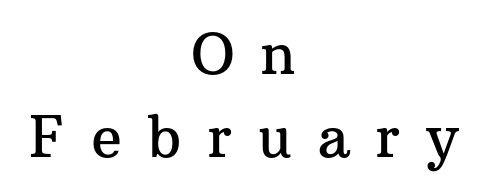
Clear beneath every line of the passage. Where is the straight margin? There isn't one; the lines are centered. A typesetter would label this face a serif. Leading: standard.
